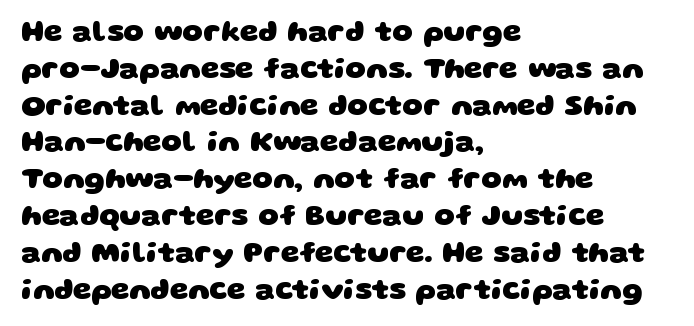
{"serif": "no", "bold": "yes", "weight": "heavy", "width": "wide", "stroke_contrast": "low", "x_height": "large", "monospaced": "no", "underline": "no", "align": "left", "line_spacing": "normal", "line_spacing_ratio": 1.27, "letter_spacing": "normal", "letter_spacing_em": 0.0, "glyph_px": 29}
